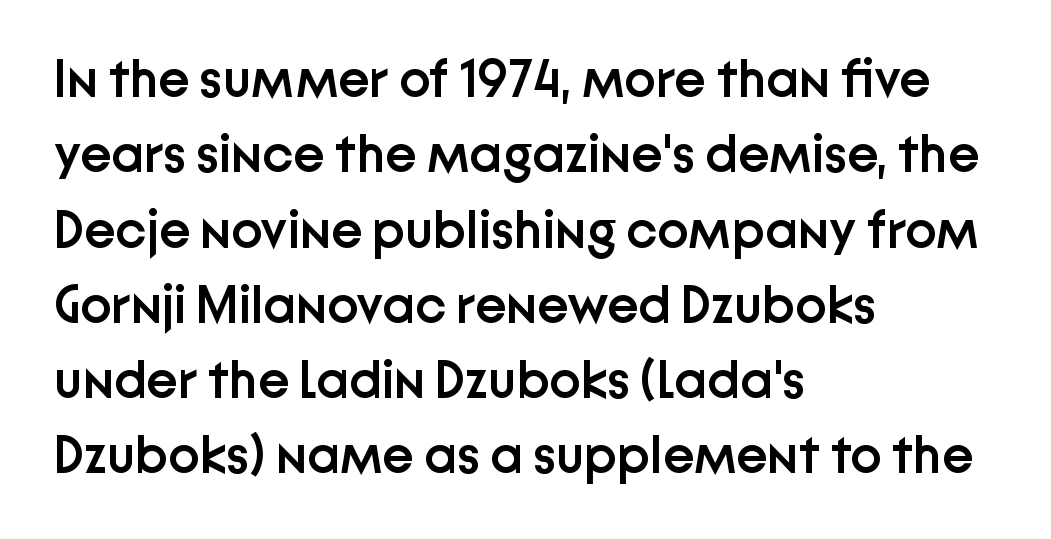
{"serif": "no", "italic": "no", "bold": "semi", "weight": "semibold", "width": "normal", "stroke_contrast": "low", "x_height": "medium", "monospaced": "no", "underline": "no", "align": "left", "line_spacing": "normal", "line_spacing_ratio": 1.42, "letter_spacing": "normal", "letter_spacing_em": 0.0, "glyph_px": 53}
